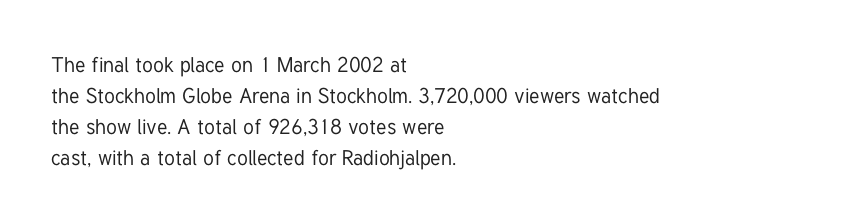
Q: Is the text italic (slanted)? A: No, it is upright.
Q: Is the text underlined? A: No.
Q: How is the paragraph aligned? A: Left-aligned.
Q: Is the spacing between letters normal or unusually wide? A: Normal.
Q: Is the spacing between lines tight, normal or loose? A: Normal.
